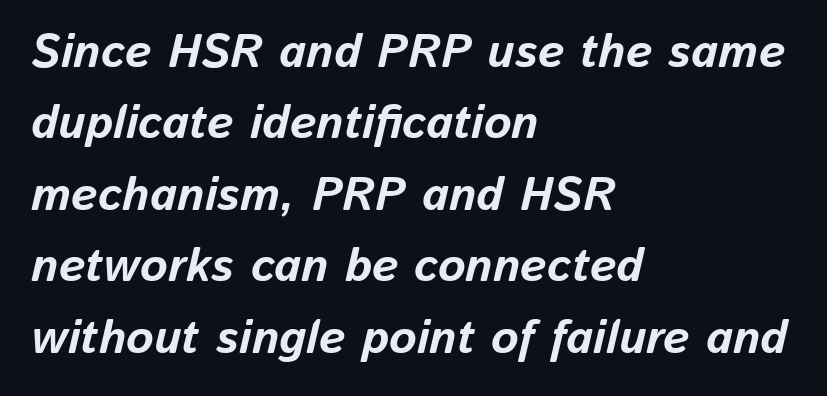
{"italic": "yes", "lean": "right", "slant_degrees": 13, "bold": "yes", "weight": "bold", "width": "normal", "stroke_contrast": "low", "x_height": "medium", "monospaced": "no", "underline": "no", "align": "left", "line_spacing": "normal", "line_spacing_ratio": 1.52, "letter_spacing": "normal", "letter_spacing_em": 0.0, "glyph_px": 47}
